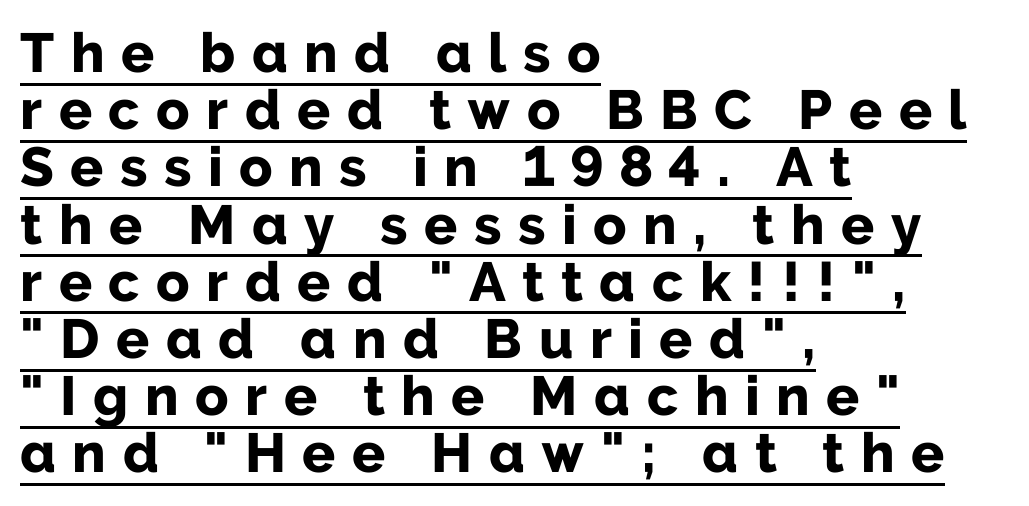
These characters rest on top of a visible drawn line. You could only call the tracking loose — the letters float apart. Posture: vertical. Students, this is bold: see how much ink each stroke carries.
